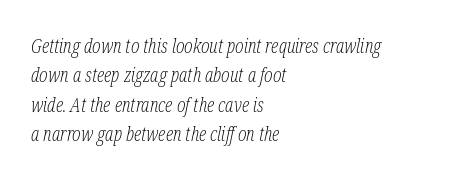
How are the letters spaced? Ordinarily, with no added tracking. Weight: not bold — regular or lighter. Horizontal alignment here is leftward, the default for most running prose. There's an unmistakable incline to the writing here.
